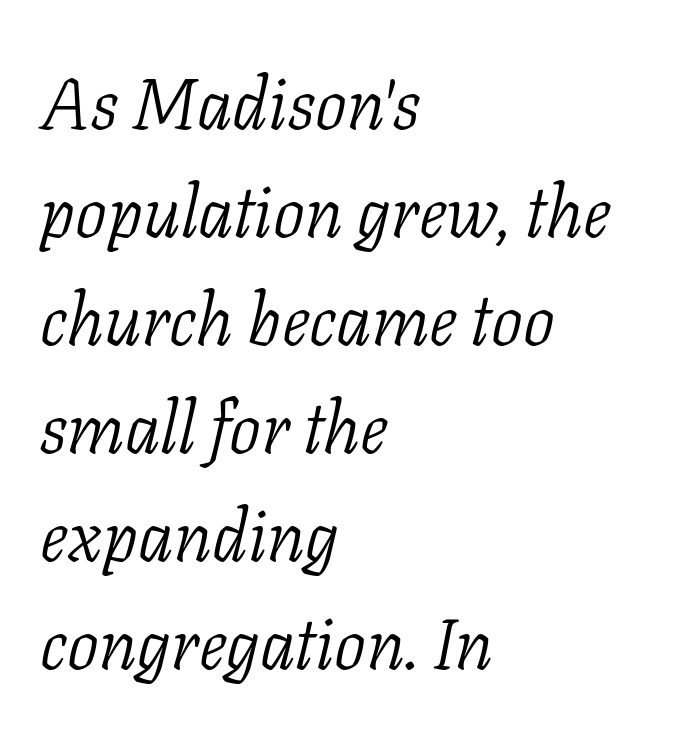
{"serif": "yes", "italic": "yes", "lean": "right", "slant_degrees": 11, "bold": "no", "weight": "light", "width": "normal", "stroke_contrast": "low", "x_height": "medium", "monospaced": "no", "underline": "no", "align": "left", "line_spacing": "normal", "line_spacing_ratio": 1.52, "letter_spacing": "normal", "letter_spacing_em": 0.0, "glyph_px": 71}
